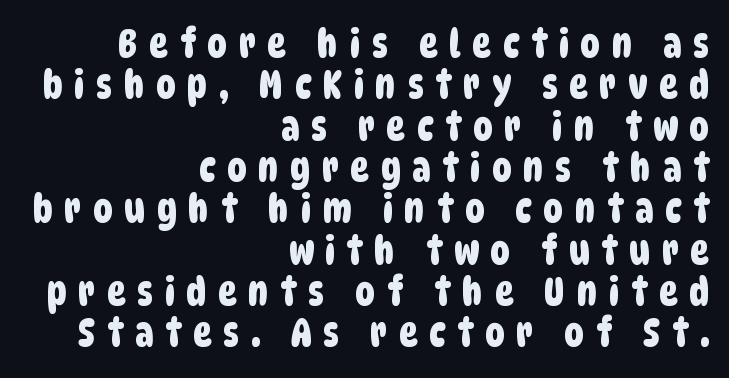
The image shows 39 px condensed sans-serif type; set right-aligned, tight line spacing (1.06x), unusually wide letter spacing (+0.3 em), not underlined; low stroke contrast and a large x-height.
